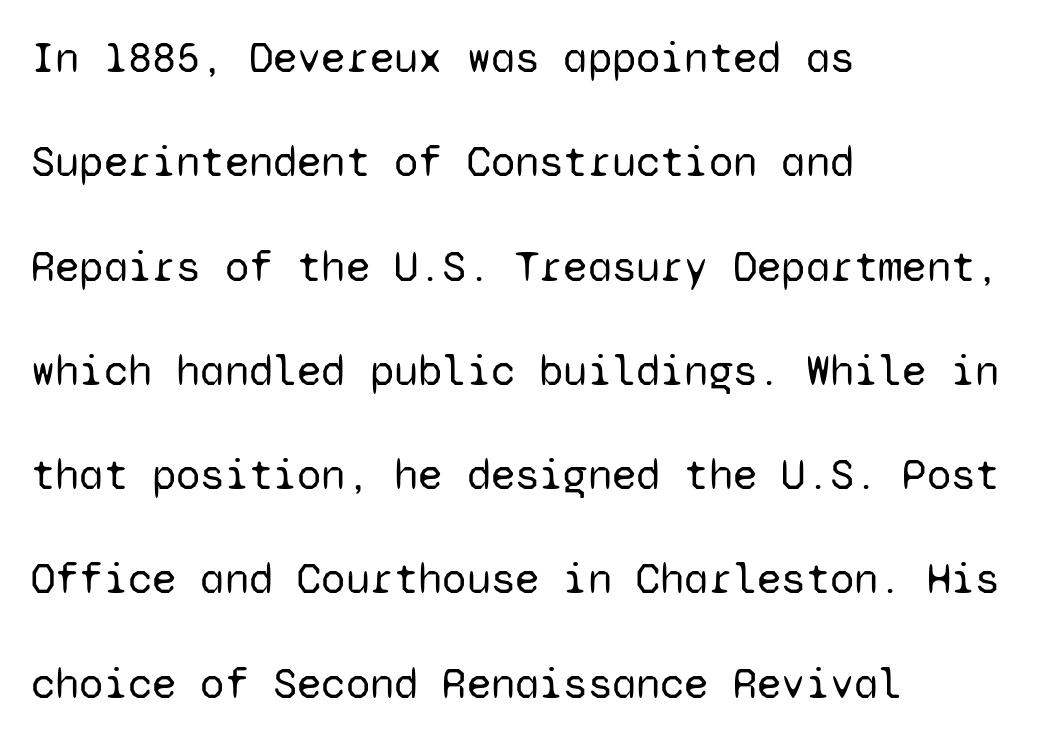
{"serif": "no", "italic": "no", "bold": "no", "weight": "regular", "width": "normal", "stroke_contrast": "low", "x_height": "medium", "monospaced": "yes", "underline": "no", "align": "left", "line_spacing": "loose", "line_spacing_ratio": 2.37, "letter_spacing": "normal", "letter_spacing_em": 0.0, "glyph_px": 44}
